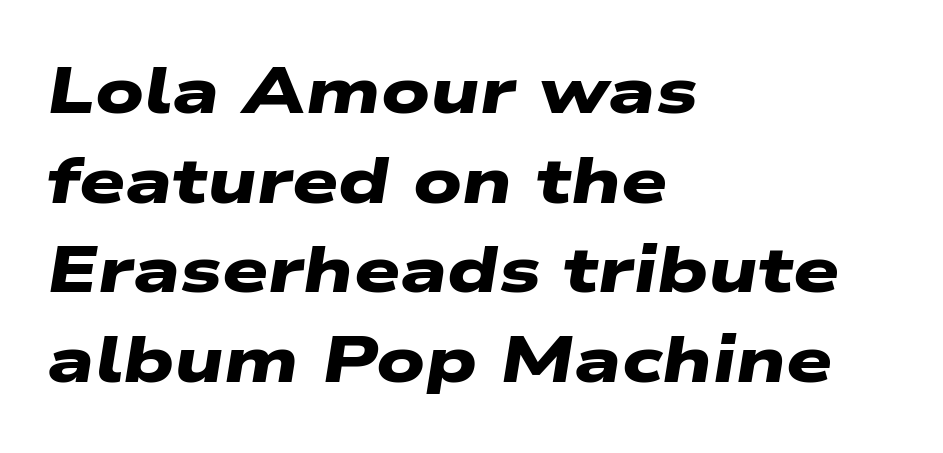
{"serif": "no", "bold": "yes", "weight": "heavy", "width": "wide", "stroke_contrast": "low", "x_height": "medium", "monospaced": "no", "underline": "no", "align": "left", "line_spacing": "normal", "line_spacing_ratio": 1.38, "letter_spacing": "normal", "letter_spacing_em": 0.0, "glyph_px": 65}
